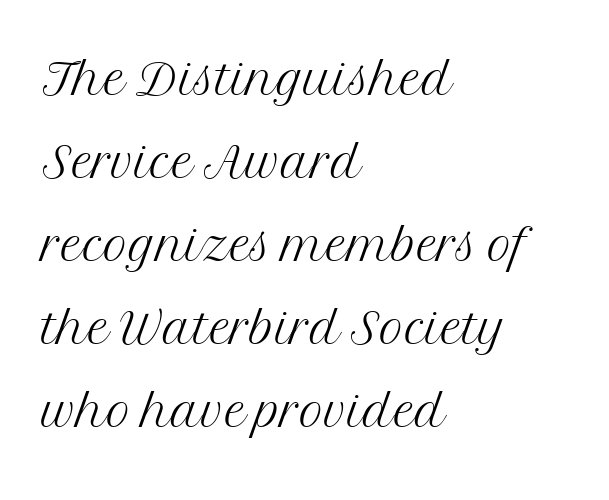
The image shows 67 px light serif type; set left-aligned, line spacing 1.24x, normal letter spacing, not underlined; medium stroke contrast and a medium x-height.
